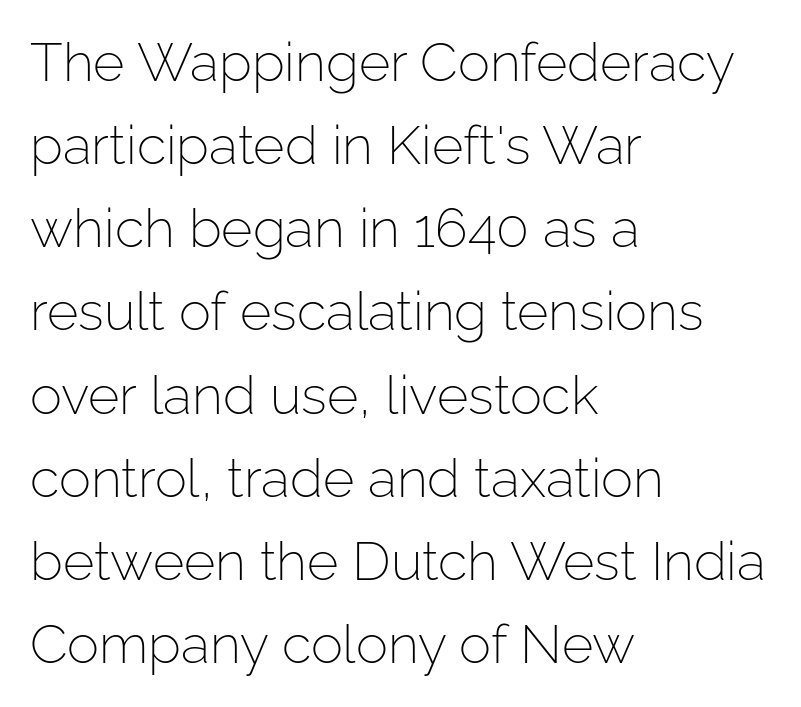
Q: Is the text bold? A: No.
Q: Is the text italic (slanted)? A: No, it is upright.
Q: Is the typeface a serif or a sans-serif typeface? A: Sans-serif.
Q: Is the text underlined? A: No.
Q: How is the paragraph aligned? A: Left-aligned.
Q: Is the spacing between letters normal or unusually wide? A: Normal.
Q: Is the spacing between lines tight, normal or loose? A: Normal.
Q: Width (condensed, normal, or wide)? A: Normal.
Q: Stroke contrast? A: Low.
Q: x-height? A: Medium.
Q: Monospaced? A: No.
